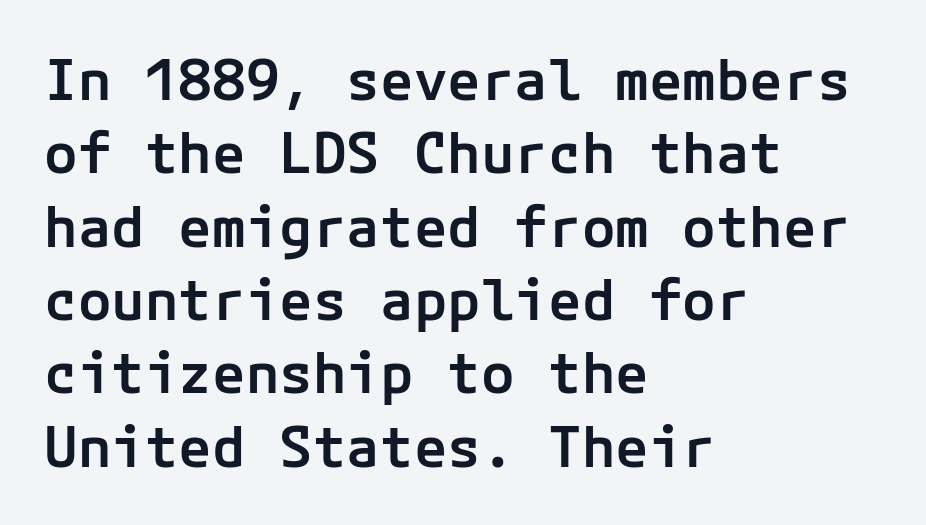
The image shows 56 px semibold sans-serif type, upright; set left-aligned, normal line spacing (1.31x), normal letter spacing, not underlined; low stroke contrast and a medium x-height.
